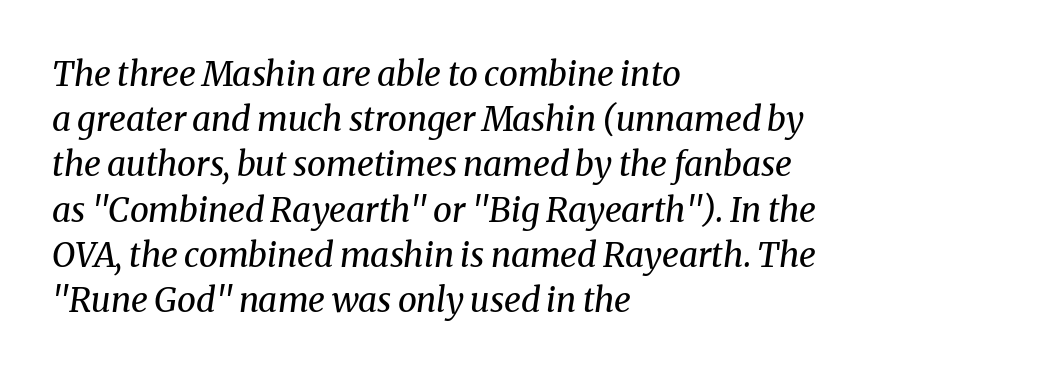
Here the glyphs are tracked normally, forming tight word shapes. Each stroke keeps to a modest, everyday thickness or less. Whoever set this chose a conventional vertical rhythm. Alignment: flush left.
